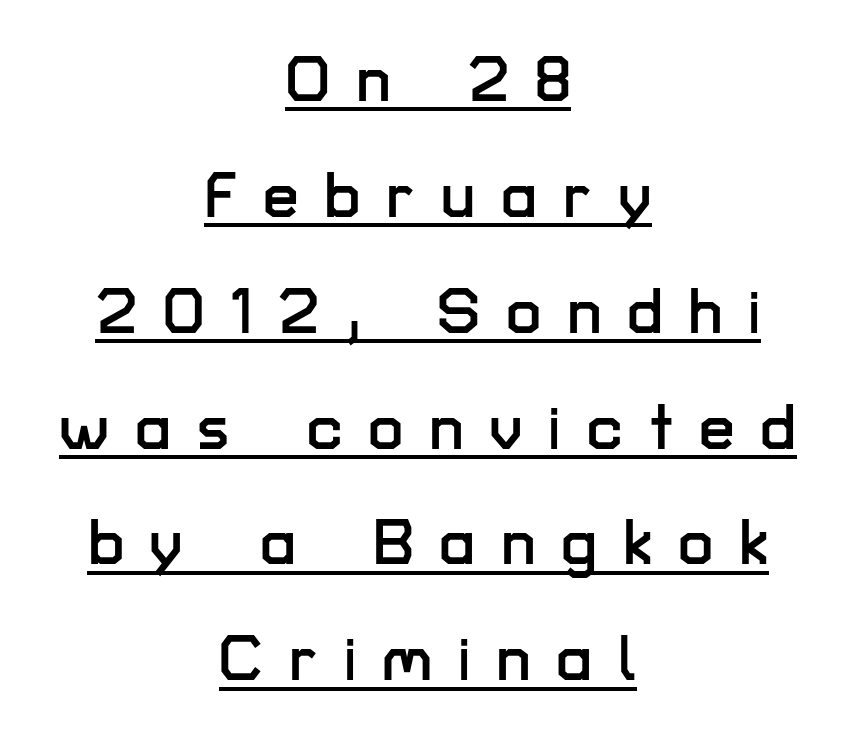
Stroke terminals: plain, sans-serif. Caption: multi-line text, centered on the measure. A typesetter would call this heavily tracked-out type. The lettering is marked with a stroke running underneath it.
